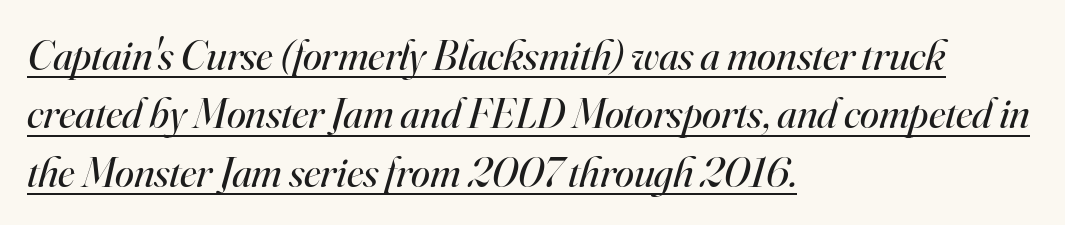
The image shows 43 px regular-weight serif type, italic (leaning right); set left-aligned, normal line spacing (1.36x), normal letter spacing, underlined; high stroke contrast and a small x-height.
